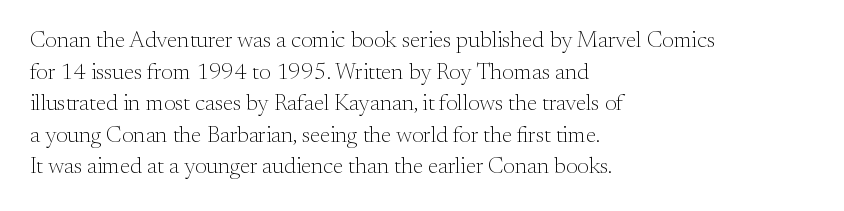
The strokes are not fattened; the text isn't bold. Beneath every word, the page is bare. Every row of glyphs begins at an identical x-position on the left. In terms of posture, this sample is upright.
